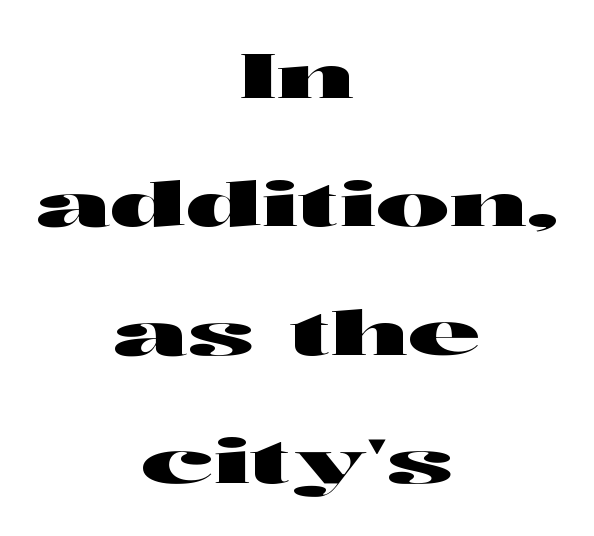
Vertical strokes here are truly vertical. The specimen omits any rule beneath the text block's lines. Rows of type keep a wide berth in the vertical direction. The passage is arranged like a title page — every line centered.
